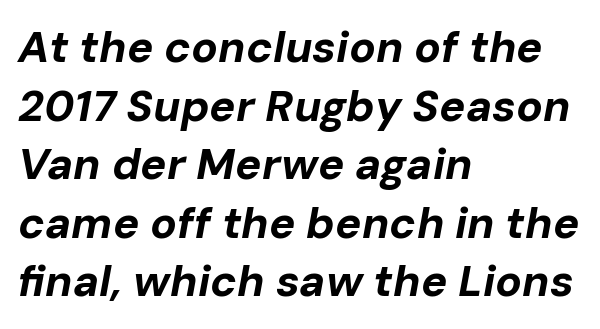
Q: Is the text bold? A: Yes.
Q: Is the text italic (slanted)? A: Yes, it leans right by about 10 degrees.
Q: Is the text underlined? A: No.
Q: How is the paragraph aligned? A: Left-aligned.
Q: Is the spacing between letters normal or unusually wide? A: Normal.
Q: Is the spacing between lines tight, normal or loose? A: Normal.
Q: Width (condensed, normal, or wide)? A: Normal.
Q: Stroke contrast? A: Low.
Q: x-height? A: Medium.
Q: Monospaced? A: No.
